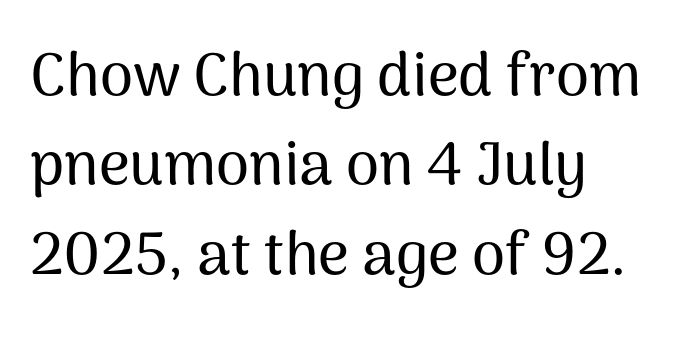
The image shows 60 px sans-serif type, upright; set left-aligned, normal line spacing (1.49x), normal letter spacing, not underlined; medium stroke contrast and a medium x-height.
